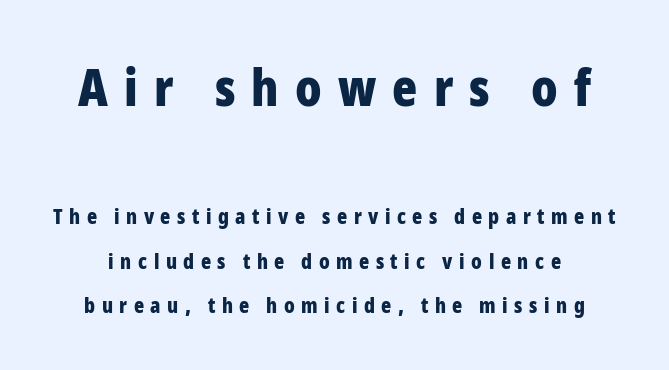
Q: Is the text bold? A: Yes.
Q: Is the text italic (slanted)? A: No, it is upright.
Q: Is the typeface a serif or a sans-serif typeface? A: Sans-serif.
Q: Is the text underlined? A: No.
Q: Is the spacing between letters normal or unusually wide? A: Unusually wide.
Q: Is the spacing between lines tight, normal or loose? A: Loose.
Q: Which block of text is set in a larger size, the first (top) or the second (bottom)? A: The first (top) one.
Q: Width (condensed, normal, or wide)? A: Condensed.
Q: Stroke contrast? A: Low.
Q: x-height? A: Medium.
Q: Monospaced? A: No.
